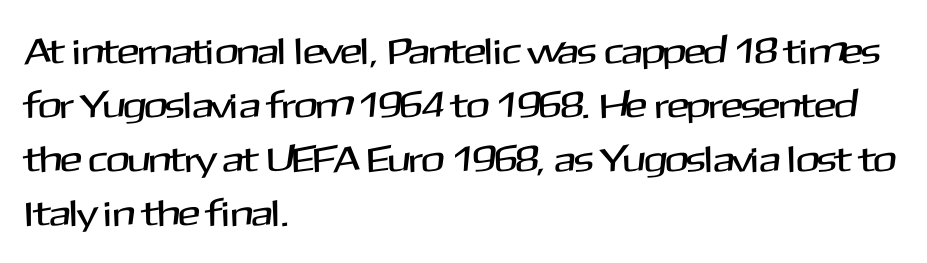
The image shows 37 px sans-serif type, upright; set left-aligned, normal line spacing (1.46x), normal letter spacing, not underlined; medium stroke contrast and a medium x-height.
